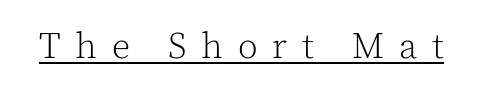
Q: Is the text bold? A: No.
Q: Is the text italic (slanted)? A: No, it is upright.
Q: Is the typeface a serif or a sans-serif typeface? A: Serif.
Q: Is the text underlined? A: Yes.
Q: Is the spacing between letters normal or unusually wide? A: Unusually wide.
Q: Width (condensed, normal, or wide)? A: Normal.
Q: x-height? A: Medium.
Q: Monospaced? A: No.
